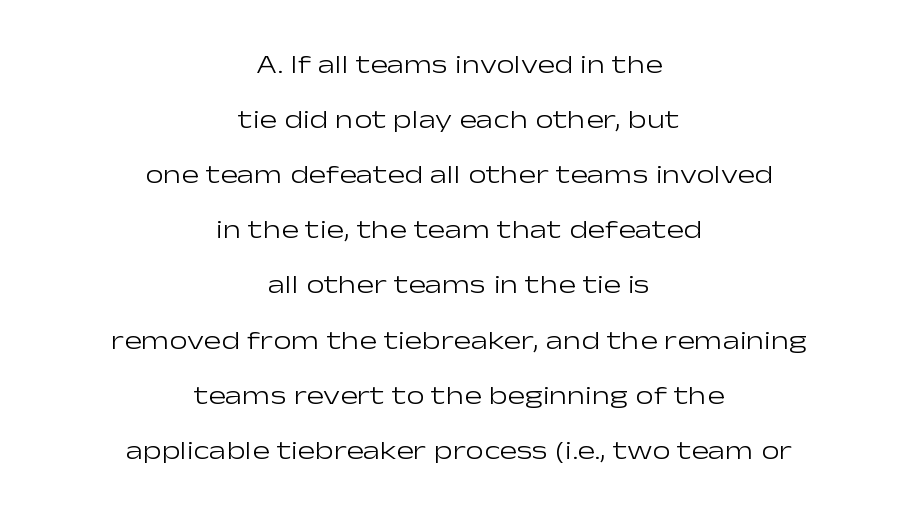
The image shows 26 px text type, upright; set centered, loose line spacing (2.12x), normal letter spacing, not underlined.
